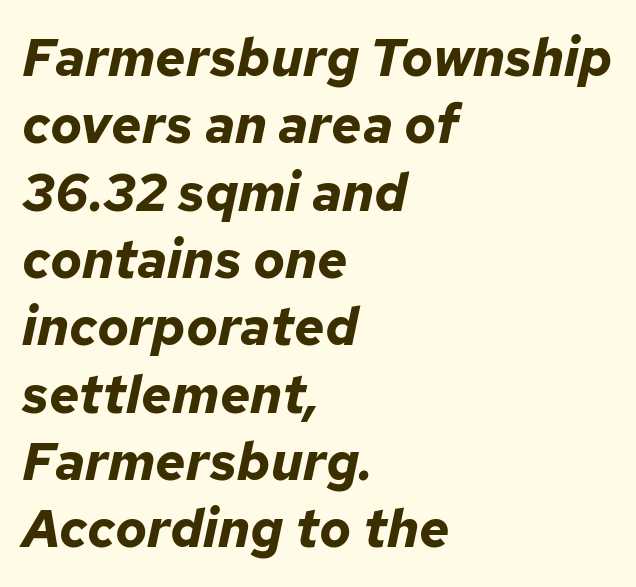
Quick note: italic. Tracking here is standard; glyphs follow each other at the usual distance. The face used here is proportionally spaced, like ordinary book or web type. Typographic density is high because the face is bold.
